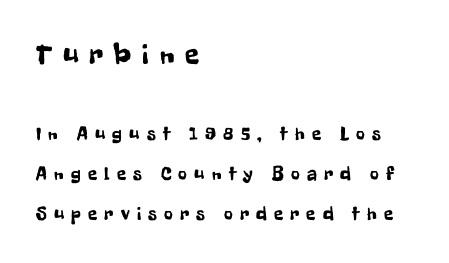
Character widths vary here, with narrow letters taking less room than wide ones. The letters stand straight up with perfectly vertical stems. Honestly, the rows look like they've been pulled way apart. Two sizes are in play, and the larger belongs to the first block.
